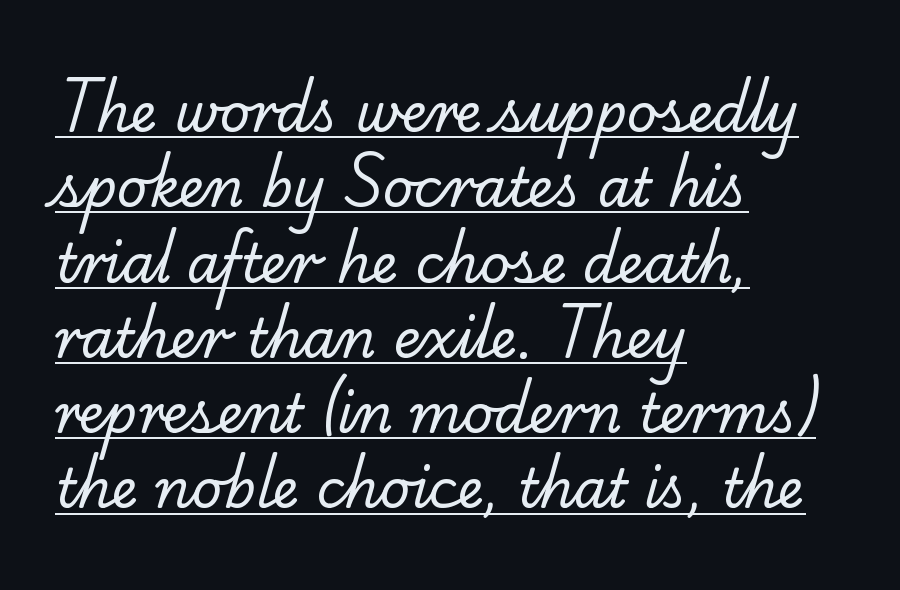
Q: Is the text bold? A: No.
Q: Is the text underlined? A: Yes.
Q: How is the paragraph aligned? A: Left-aligned.
Q: Is the spacing between letters normal or unusually wide? A: Normal.
Q: Is the spacing between lines tight, normal or loose? A: Normal.
Q: Width (condensed, normal, or wide)? A: Normal.
Q: Stroke contrast? A: Low.
Q: x-height? A: Small.
Q: Monospaced? A: No.
